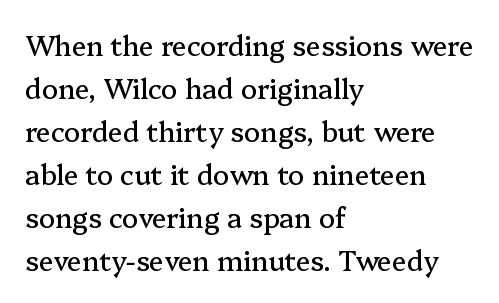
{"italic": "no", "underline": "no", "align": "left", "line_spacing": "normal", "line_spacing_ratio": 1.59, "letter_spacing": "normal", "letter_spacing_em": 0.0, "glyph_px": 27}
